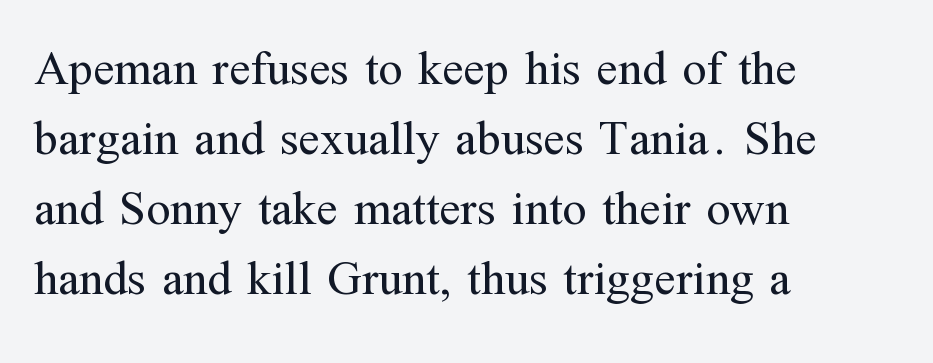
{"serif": "yes", "italic": "no", "bold": "no", "weight": "regular", "width": "normal", "stroke_contrast": "medium", "x_height": "medium", "monospaced": "no", "underline": "no", "align": "left", "line_spacing": "normal", "line_spacing_ratio": 1.43, "letter_spacing": "normal", "letter_spacing_em": 0.0, "glyph_px": 49}
